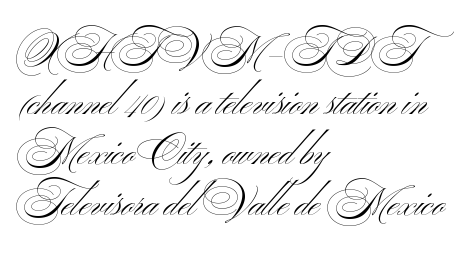
{"serif": "no", "bold": "no", "weight": "light", "width": "wide", "stroke_contrast": "medium", "x_height": "small", "monospaced": "no", "underline": "no", "align": "left", "line_spacing": "normal", "line_spacing_ratio": 1.3, "letter_spacing": "normal", "letter_spacing_em": 0.0, "glyph_px": 39}
